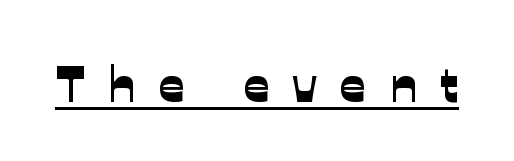
{"serif": "no", "width": "normal", "stroke_contrast": "low", "x_height": "medium", "monospaced": "no", "underline": "yes", "letter_spacing": "wide", "letter_spacing_em": 0.47, "glyph_px": 50}
